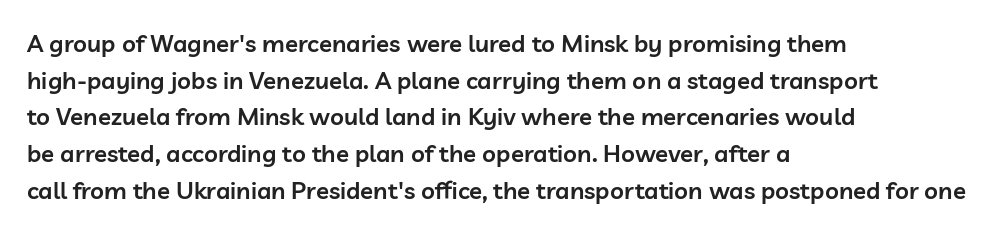
If you drew a line through each stem, it would be perfectly vertical. Each line starts at the same left margin while the right side varies. The string is rendered with underlining switched off. In terms of weight, the rendering is demibold, just under bold.
